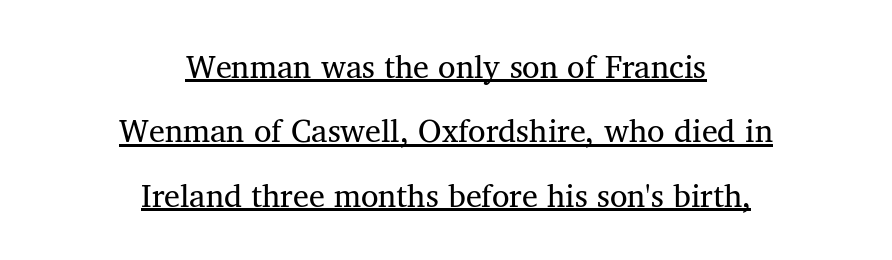
These lines are centered, leaving both edges ragged. Do the characters align in a grid? No, the font is proportional. The weight would be labelled regular, book, light, or lighter still. Standard letterfit; no display-style spreading of the glyphs. Students, observe: this is what heavily led, spacious text looks like.
